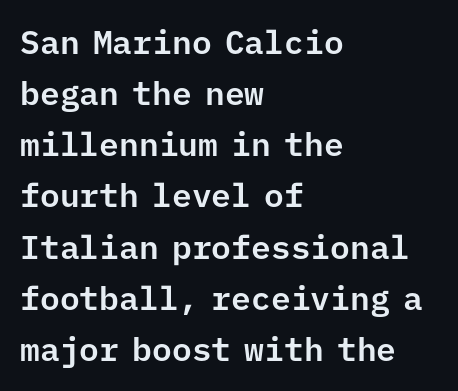
The image shows 33 px sans-serif type, upright, monospaced; set left-aligned, normal line spacing (1.55x), normal letter spacing, not underlined; low stroke contrast and a medium x-height.
